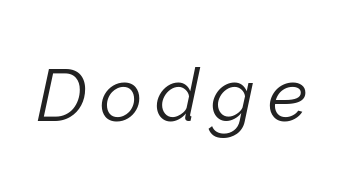
{"italic": "yes", "lean": "right", "slant_degrees": 12, "bold": "no", "weight": "light", "width": "normal", "stroke_contrast": "low", "x_height": "medium", "monospaced": "no", "underline": "no", "glyph_px": 74}
